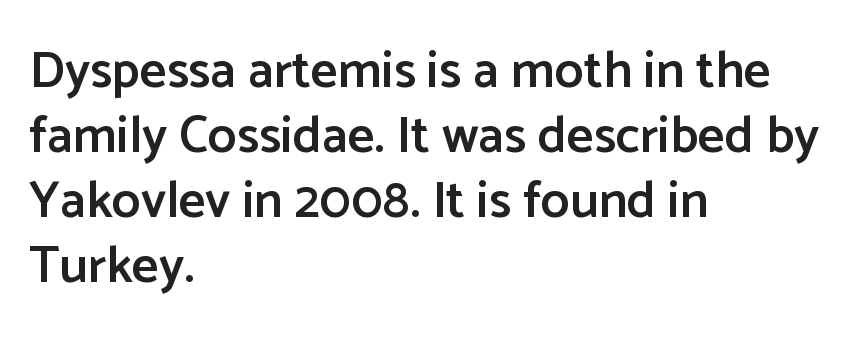
Visually the block forms a straight wall on the left and a jagged coastline on the right. Honestly, there is no underline to notice here at all. Unlike italic type, these characters show no tilt at all. Vertically, the passage feels balanced, rows spaced as you'd expect.
